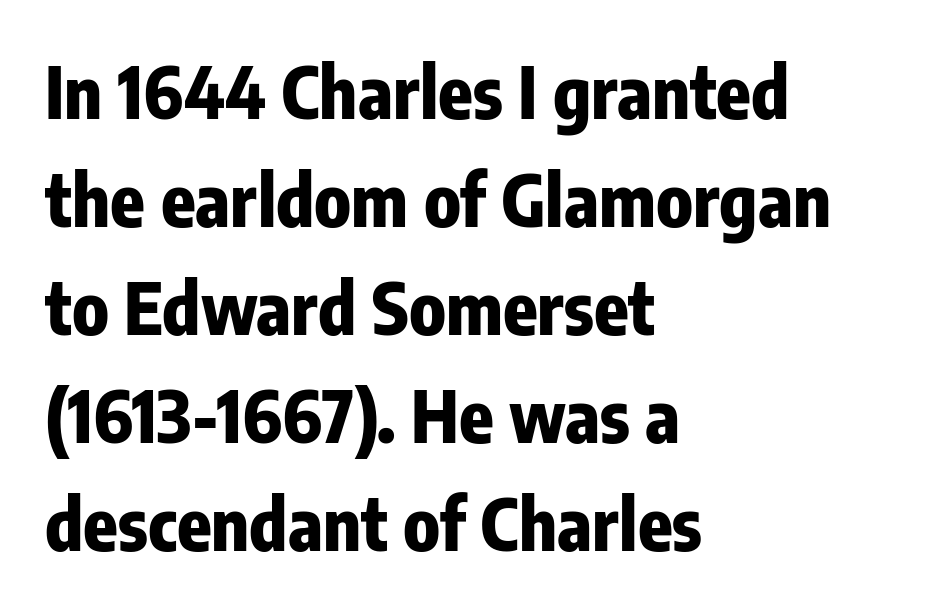
The image shows 71 px heavy, condensed sans-serif type, upright; set left-aligned, normal line spacing (1.52x), normal letter spacing, not underlined; low stroke contrast and a medium x-height.
